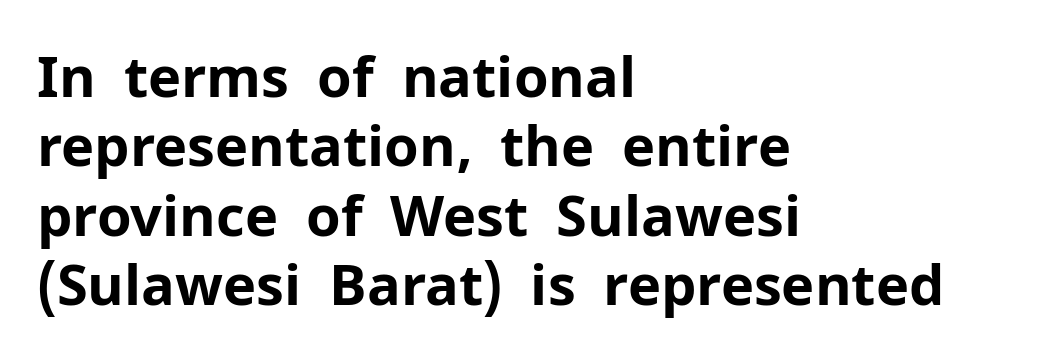
Character widths vary here, with narrow letters taking less room than wide ones. This rendering leaves character spacing at its baseline value. The lines in this sample share a left origin and differ only in where they stop. A typesetter would label this face a sans. A typesetter would mark this as roman, not italic.
